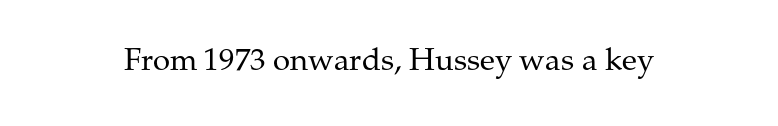
The font sits on the lighter half of the weight spectrum, regular included. Glance below the letters and you will spot only blank space. The type family on display is of the serif kind. A typesetter would call this proportional, since set widths differ per character.
